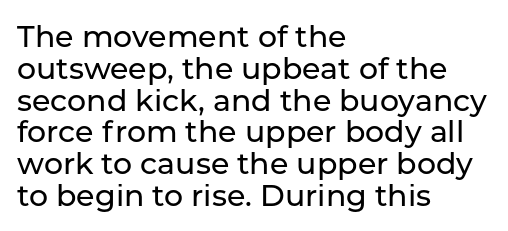
The image shows 30 px sans-serif type, upright; set left-aligned, tight line spacing (1.06x), normal letter spacing, not underlined; low stroke contrast and a medium x-height.
